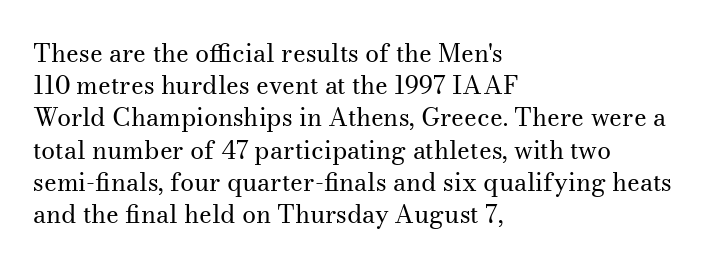
{"italic": "no", "bold": "no", "underline": "no", "align": "left", "line_spacing": "normal", "line_spacing_ratio": 1.29, "letter_spacing": "normal", "letter_spacing_em": 0.0, "glyph_px": 25}
